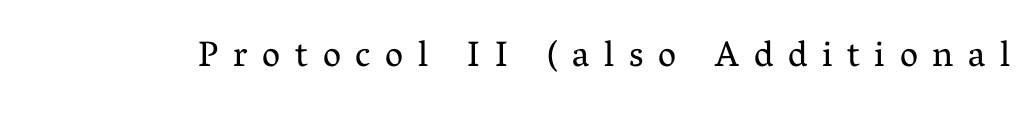
The image shows 36 px regular-weight serif type, upright; set unusually wide letter spacing (+0.41 em), not underlined; medium stroke contrast and a medium x-height.
